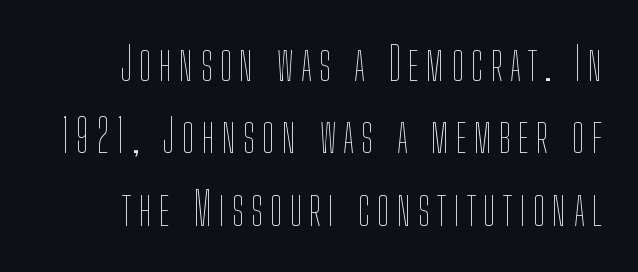
Q: Is the text bold? A: No.
Q: Is the text italic (slanted)? A: No, it is upright.
Q: Is the text underlined? A: No.
Q: Is the spacing between lines tight, normal or loose? A: Normal.
Q: Width (condensed, normal, or wide)? A: Condensed.
Q: Stroke contrast? A: Low.
Q: x-height? A: Medium.
Q: Monospaced? A: No.
